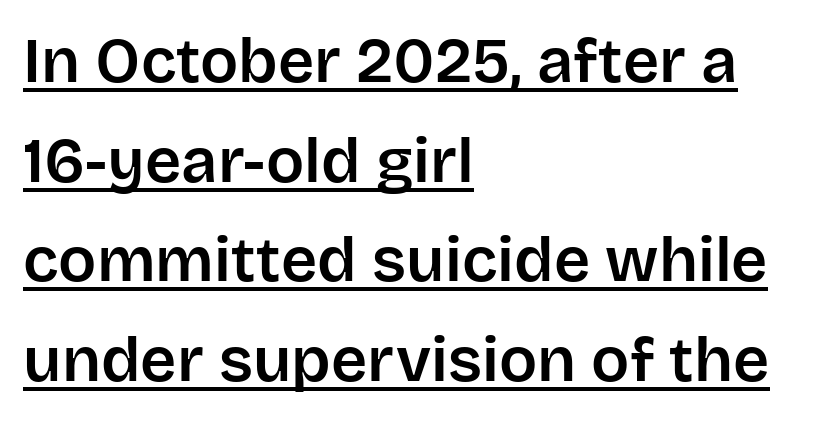
{"serif": "no", "italic": "no", "width": "normal", "stroke_contrast": "low", "x_height": "large", "monospaced": "no", "underline": "yes", "align": "left", "line_spacing": "normal", "line_spacing_ratio": 1.58, "letter_spacing": "normal", "letter_spacing_em": 0.0, "glyph_px": 63}
